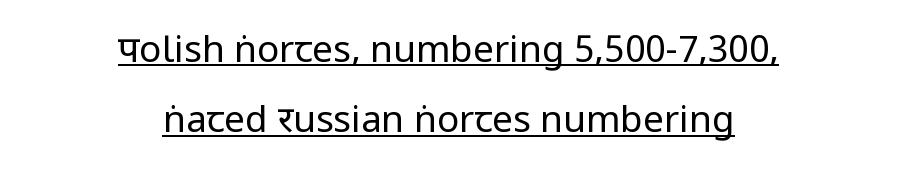
The image shows 37 px regular-weight, condensed sans-serif type, upright; set centered, loose line spacing (1.9x), normal letter spacing, underlined; low stroke contrast and a large x-height.
